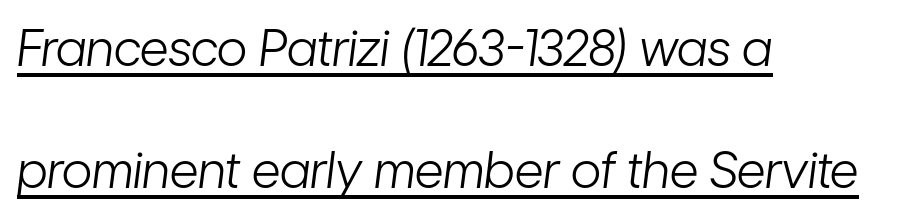
{"italic": "yes", "lean": "right", "slant_degrees": 7, "bold": "no", "weight": "light", "width": "condensed", "stroke_contrast": "low", "x_height": "medium", "monospaced": "no", "underline": "yes", "align": "left", "line_spacing": "loose", "line_spacing_ratio": 2.45, "letter_spacing": "normal", "letter_spacing_em": 0.0, "glyph_px": 50}
